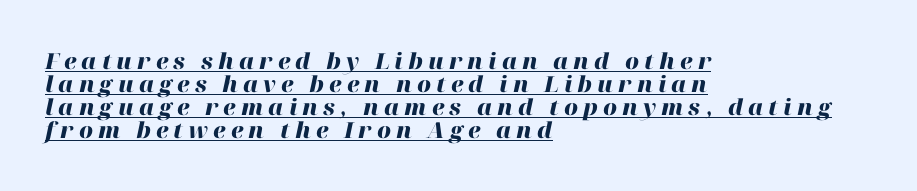
Q: Is the text bold? A: Yes.
Q: Is the text italic (slanted)? A: Yes, it leans right by about 12 degrees.
Q: Is the text underlined? A: Yes.
Q: How is the paragraph aligned? A: Left-aligned.
Q: Is the spacing between letters normal or unusually wide? A: Unusually wide.
Q: Is the spacing between lines tight, normal or loose? A: Tight.
